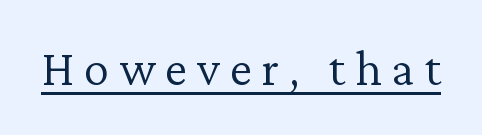
Q: Is the text bold? A: No.
Q: Is the text italic (slanted)? A: No, it is upright.
Q: Is the typeface a serif or a sans-serif typeface? A: Serif.
Q: Is the text underlined? A: Yes.
Q: Width (condensed, normal, or wide)? A: Normal.
Q: Stroke contrast? A: Low.
Q: x-height? A: Medium.
Q: Monospaced? A: No.
